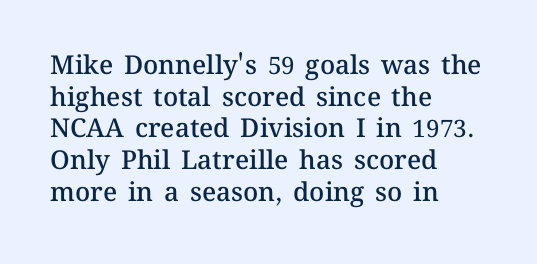
Q: Is the text bold? A: Semi-bold.
Q: Is the text italic (slanted)? A: No, it is upright.
Q: Is the text underlined? A: No.
Q: How is the paragraph aligned? A: Left-aligned.
Q: Is the spacing between letters normal or unusually wide? A: Normal.
